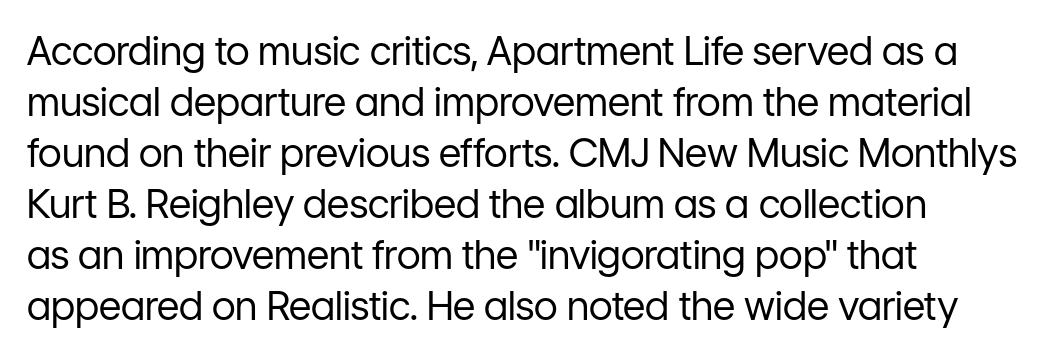
Is this a fixed-width face? No — the glyphs have proportional, varying widths. Letters rest on an invisible, unmarked baseline. The horizontal fit of the characters is conventional and even. Quick note: interline space is typical. Caption: face not bold, strokes unweighted. The rendering anchors every line to the left-hand side.
